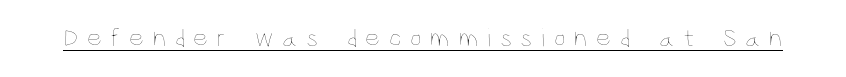
The image shows 26 px text type, upright; set unusually wide letter spacing (+0.33 em), underlined.
